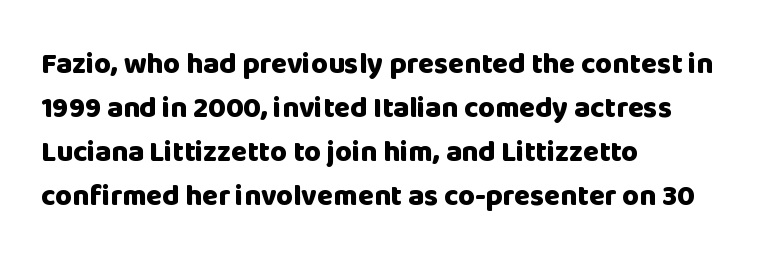
Varying glyph widths throughout — classic text-font behaviour. The strip under each line holds only bare page. Ascenders rise straight up at ninety degrees. This sample keeps an unexceptional amount of space between lines. Reading down the block, your eye returns to a fixed left position each line. Letter spacing: default.
